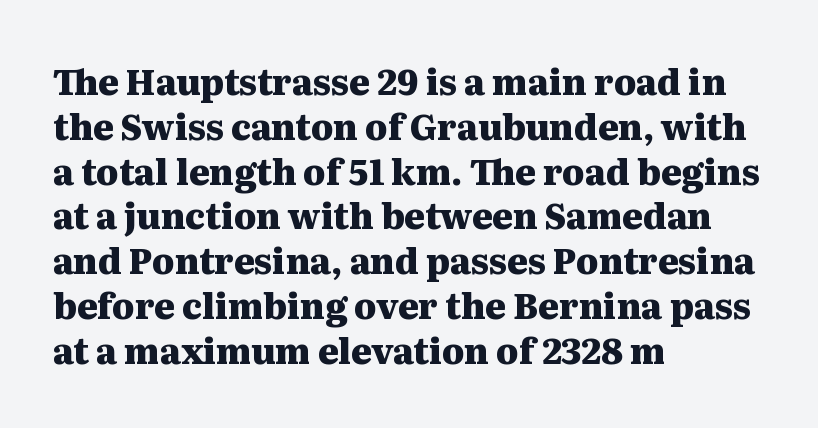
{"serif": "yes", "italic": "no", "bold": "yes", "weight": "heavy", "width": "wide", "stroke_contrast": "medium", "x_height": "medium", "monospaced": "no", "underline": "no", "align": "left", "line_spacing": "normal", "line_spacing_ratio": 1.28, "letter_spacing": "normal", "letter_spacing_em": 0.0, "glyph_px": 35}
